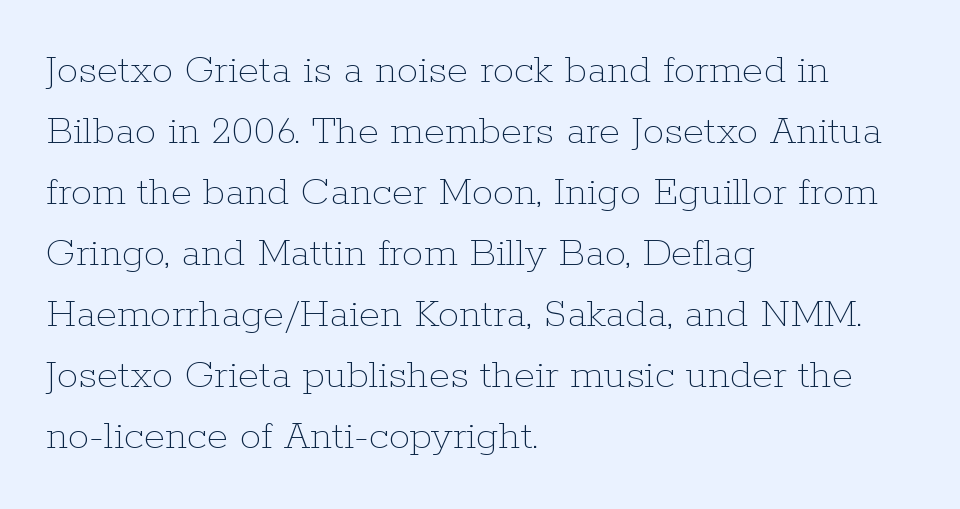
Q: Is the text bold? A: No.
Q: Is the text italic (slanted)? A: No, it is upright.
Q: Is the text underlined? A: No.
Q: How is the paragraph aligned? A: Left-aligned.
Q: Is the spacing between letters normal or unusually wide? A: Normal.
Q: Is the spacing between lines tight, normal or loose? A: Normal.
Q: Width (condensed, normal, or wide)? A: Normal.
Q: Stroke contrast? A: Low.
Q: x-height? A: Medium.
Q: Monospaced? A: No.
